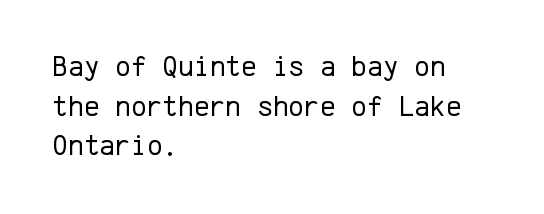
A light-to-regular cut is what we see here. Evenly set lines give the paragraph a standard silhouette. The paragraph has a hard left edge and a soft right edge. Unlike italic type, these characters show no tilt at all. Nope, no serifs anywhere on these letters. These lines are rendered in a fixed-pitch font.
